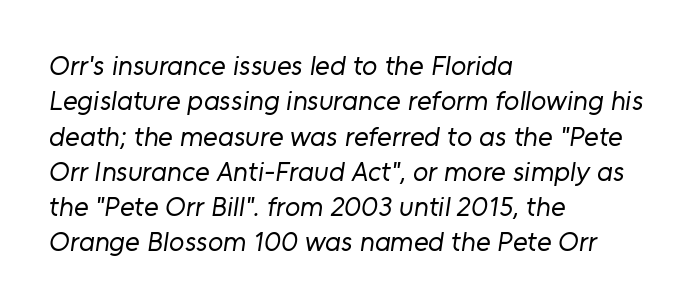
No extra tracking has been applied to these lines. Think of a printed novel: that variable character pitch is what you see here. Are there feet on the stems? There aren't — it's a sans. Leading: standard.
